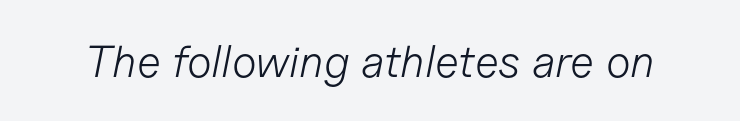
{"italic": "yes", "lean": "right", "slant_degrees": 11, "bold": "no", "weight": "light", "width": "normal", "stroke_contrast": "low", "x_height": "medium", "monospaced": "no", "underline": "no", "letter_spacing": "normal", "letter_spacing_em": 0.0, "glyph_px": 45}
